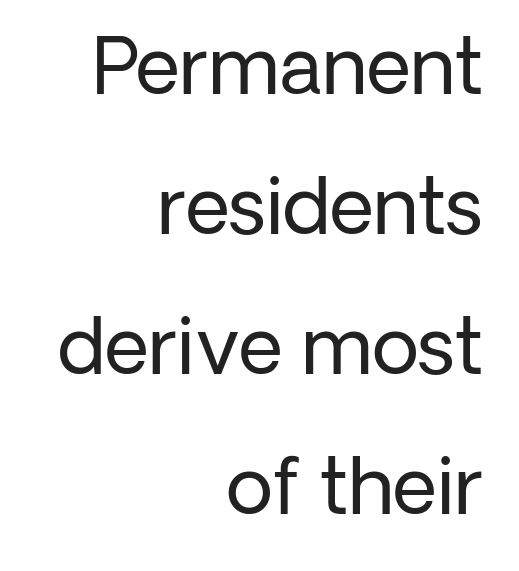
Notice how the stems are strictly vertical — no italics here. Looks like regular typesetting: each glyph gets only the width it needs. Examine the stroke ends and you'll find no serifs. The glyphs are unaccompanied by any horizontal stroke below them.
